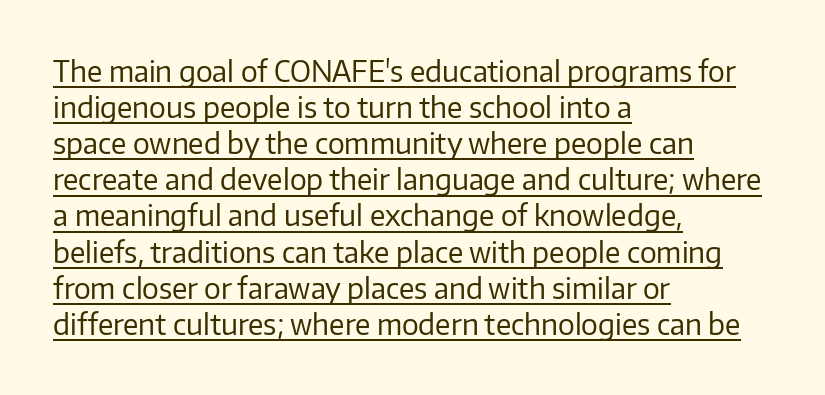
Q: Is the text bold? A: No.
Q: Is the text italic (slanted)? A: No, it is upright.
Q: Is the typeface a serif or a sans-serif typeface? A: Sans-serif.
Q: Is the text underlined? A: Yes.
Q: How is the paragraph aligned? A: Left-aligned.
Q: Is the spacing between letters normal or unusually wide? A: Normal.
Q: Is the spacing between lines tight, normal or loose? A: Normal.
Q: Width (condensed, normal, or wide)? A: Normal.
Q: Stroke contrast? A: Low.
Q: x-height? A: Medium.
Q: Monospaced? A: No.
